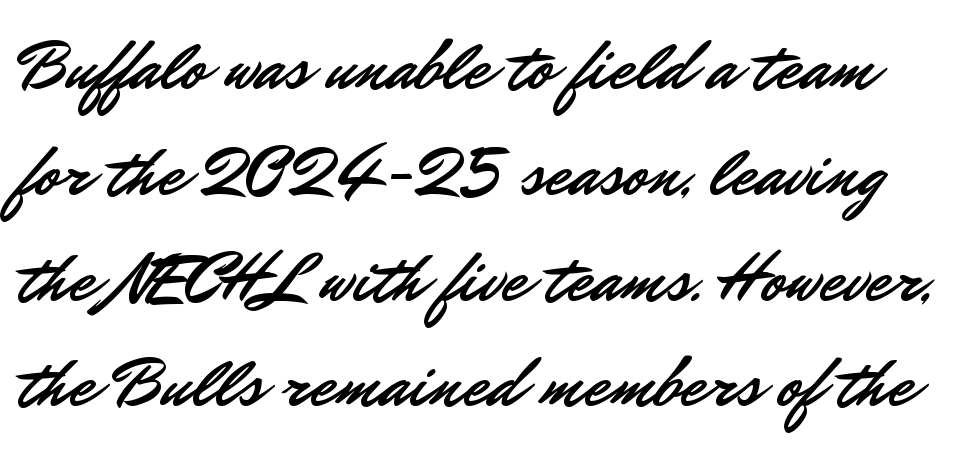
{"serif": "no", "width": "normal", "stroke_contrast": "low", "x_height": "small", "monospaced": "no", "underline": "no", "line_spacing": "normal", "line_spacing_ratio": 1.49, "letter_spacing": "normal", "letter_spacing_em": 0.0, "glyph_px": 71}
